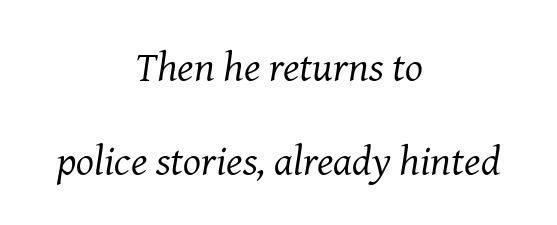
Is the block centered? Yes — each line is placed symmetrically about the middle. Underlining? Definitely not there. Observe the lean: these are italic letterforms. Stroke terminals: seriffed.
